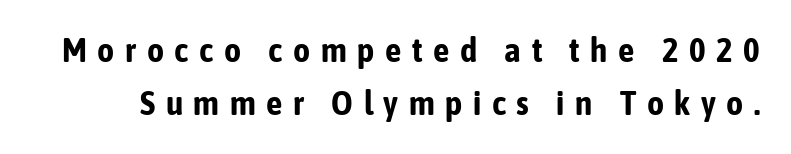
{"serif": "no", "italic": "no", "bold": "yes", "weight": "bold", "width": "condensed", "stroke_contrast": "low", "x_height": "medium", "monospaced": "no", "underline": "no", "line_spacing": "normal", "line_spacing_ratio": 1.61, "letter_spacing": "wide", "letter_spacing_em": 0.32, "glyph_px": 33}
